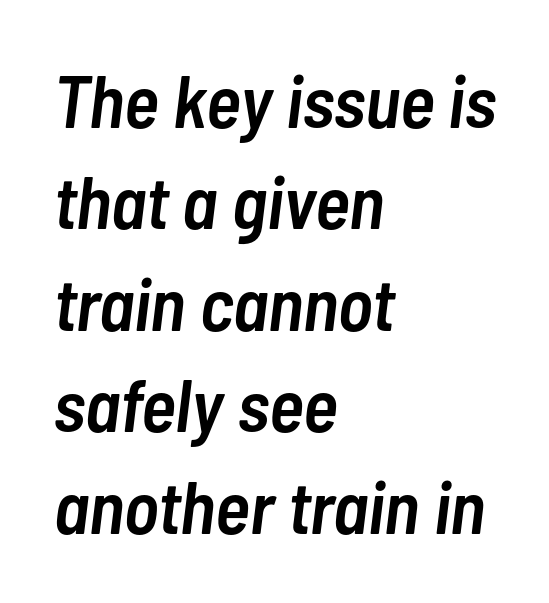
Q: Is the text bold? A: Semi-bold.
Q: Is the text italic (slanted)? A: Yes, it leans right by about 7 degrees.
Q: Is the text underlined? A: No.
Q: How is the paragraph aligned? A: Left-aligned.
Q: Is the spacing between letters normal or unusually wide? A: Normal.
Q: Is the spacing between lines tight, normal or loose? A: Normal.
Q: Width (condensed, normal, or wide)? A: Condensed.
Q: Stroke contrast? A: Low.
Q: x-height? A: Medium.
Q: Monospaced? A: No.
